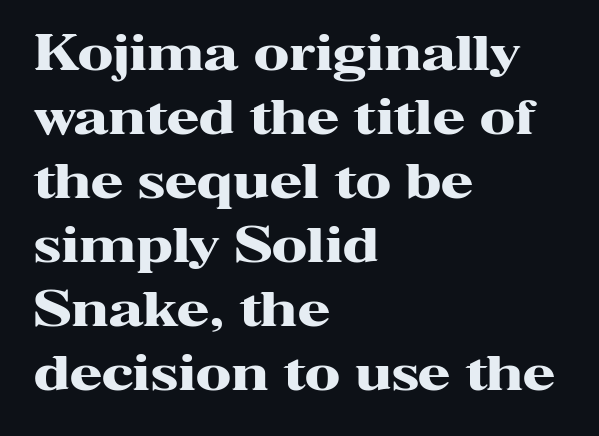
The image shows 47 px heavy, wide serif type, upright; set left-aligned, normal line spacing (1.36x), normal letter spacing, not underlined; high stroke contrast and a medium x-height.
